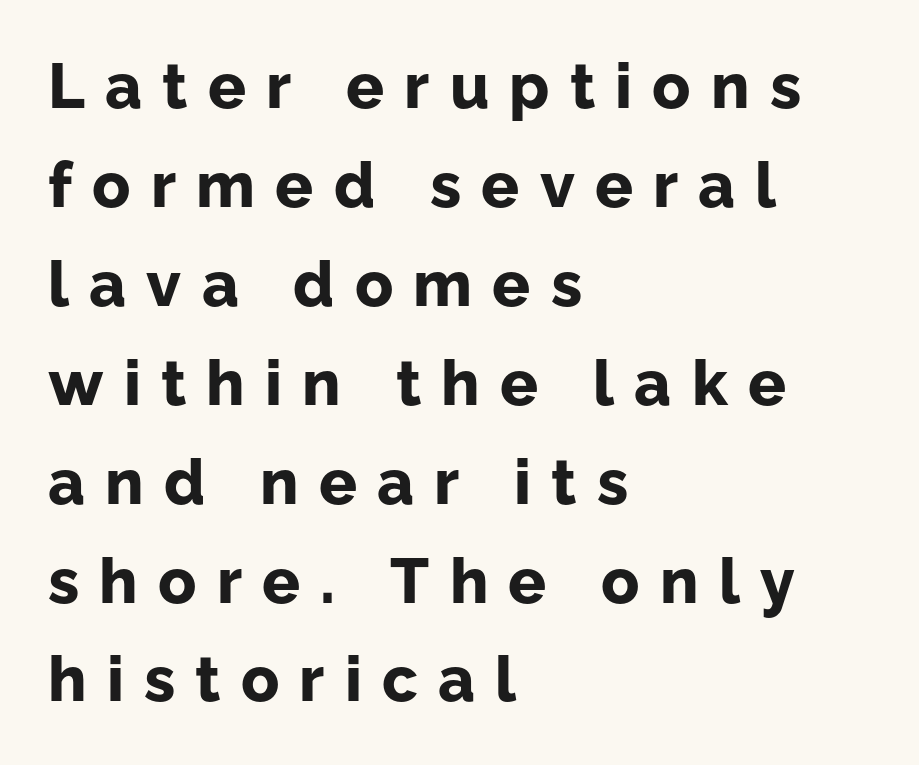
Evenly set lines give the paragraph a standard silhouette. Spacing verdict: proportional, widths tailored to each character. Decoration check: the copy has no underline. Type style note: lacks serifs. Style check: upright. Leftover space on each line is placed entirely after the last word.
